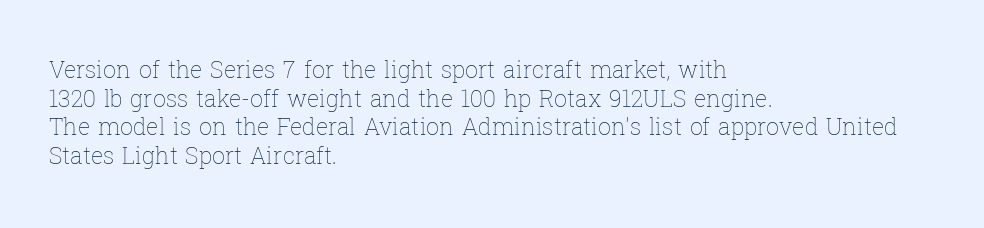
The lines sit at an ordinary, default distance from one another. The text block is weighted toward the left margin, trailing off unevenly rightward. Tracking value appears to be zero — textbook default spacing. Has an underline been added? It has not. Stroke mass is kept to a normal reading level or below.
